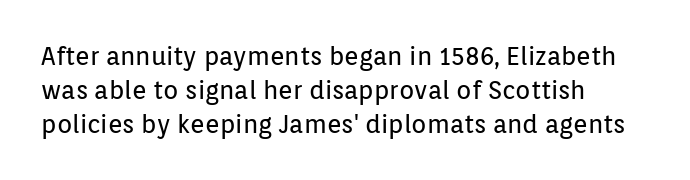
The image shows 25 px text type, upright; set left-aligned, normal line spacing (1.36x), normal letter spacing, not underlined.
